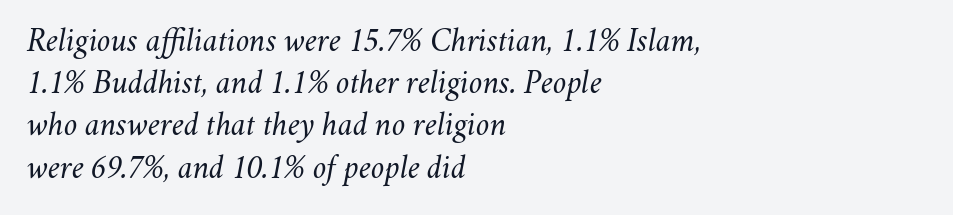
{"italic": "yes", "lean": "right", "slant_degrees": 11, "bold": "no", "weight": "regular", "width": "normal", "stroke_contrast": "medium", "x_height": "small", "monospaced": "no", "underline": "no", "align": "left", "line_spacing": "normal", "line_spacing_ratio": 1.28, "letter_spacing": "normal", "letter_spacing_em": 0.0, "glyph_px": 33}
